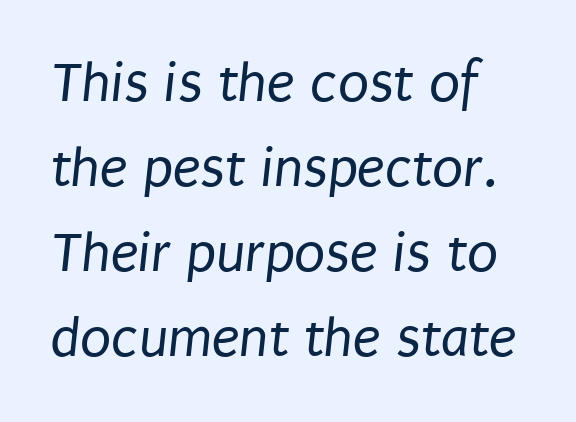
Q: Is the text bold? A: No.
Q: Is the typeface a serif or a sans-serif typeface? A: Sans-serif.
Q: Is the text underlined? A: No.
Q: Is the spacing between letters normal or unusually wide? A: Normal.
Q: Is the spacing between lines tight, normal or loose? A: Normal.
Q: Width (condensed, normal, or wide)? A: Condensed.
Q: Stroke contrast? A: Low.
Q: x-height? A: Large.
Q: Monospaced? A: No.
